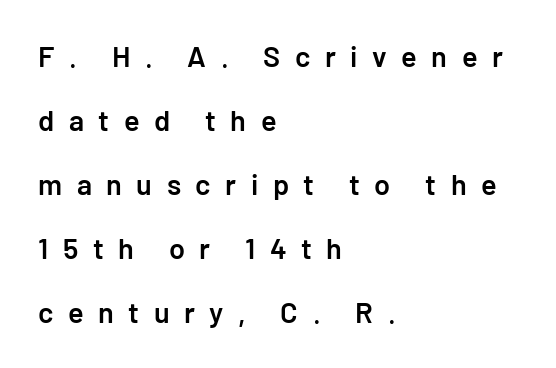
The image shows 29 px semibold sans-serif type, upright; set left-aligned, loose line spacing (2.21x), unusually wide letter spacing (+0.5 em), not underlined; low stroke contrast and a medium x-height.
